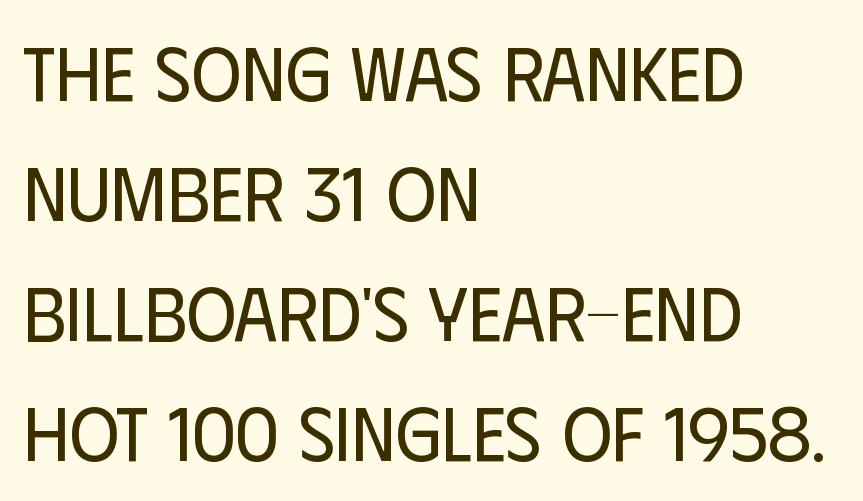
The image shows 76 px regular-weight, condensed sans-serif type, upright; set left-aligned, normal line spacing (1.58x), normal letter spacing, not underlined; low stroke contrast and a large x-height.
